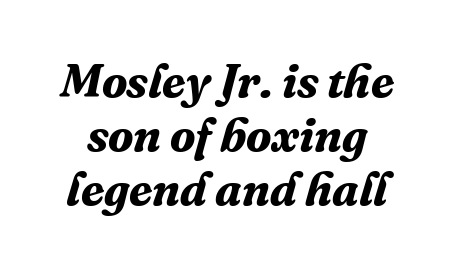
The image shows 47 px bold serif type, italic (leaning right); set tight line spacing (1.15x), normal letter spacing, not underlined; medium stroke contrast and a medium x-height.
